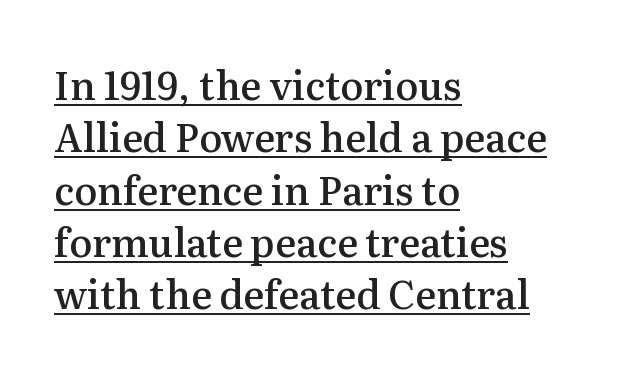
The image shows 39 px semibold serif type, upright; set left-aligned, normal line spacing (1.34x), normal letter spacing, underlined; medium stroke contrast and a medium x-height.
